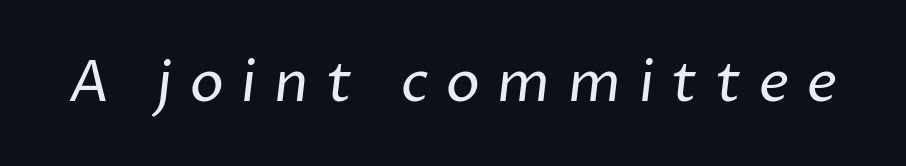
Q: Is the text bold? A: No.
Q: Is the typeface a serif or a sans-serif typeface? A: Sans-serif.
Q: Is the text underlined? A: No.
Q: Is the spacing between letters normal or unusually wide? A: Unusually wide.
Q: Width (condensed, normal, or wide)? A: Normal.
Q: Stroke contrast? A: Low.
Q: x-height? A: Medium.
Q: Monospaced? A: No.
